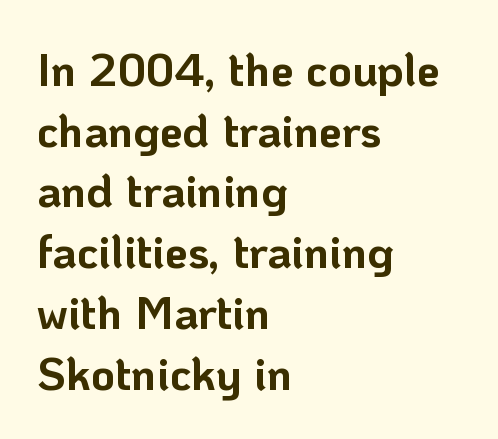
The image shows 46 px bold sans-serif type, upright; set left-aligned, normal line spacing (1.32x), normal letter spacing, not underlined; low stroke contrast and a medium x-height.
